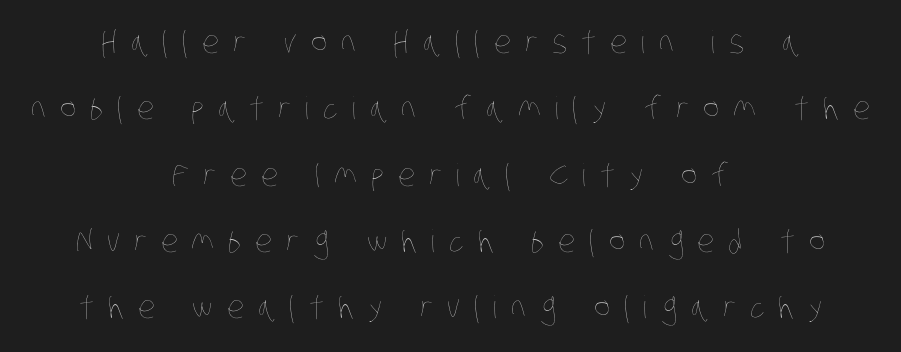
{"bold": "no", "weight": "thin", "width": "condensed", "stroke_contrast": "low", "x_height": "large", "monospaced": "no", "underline": "no", "align": "center", "line_spacing": "loose", "line_spacing_ratio": 2.14, "letter_spacing": "wide", "letter_spacing_em": 0.45, "glyph_px": 31}
